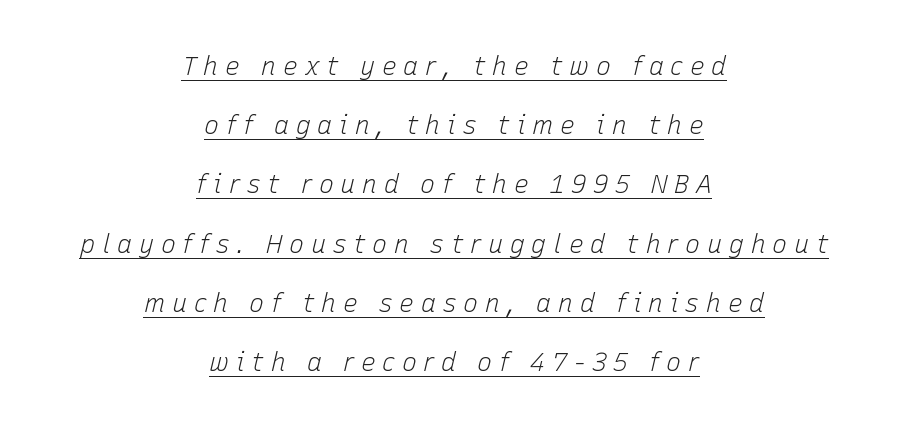
{"italic": "yes", "lean": "right", "slant_degrees": 15, "bold": "no", "underline": "yes", "align": "center", "line_spacing": "loose", "line_spacing_ratio": 2.37, "letter_spacing": "wide", "letter_spacing_em": 0.27, "glyph_px": 25}
